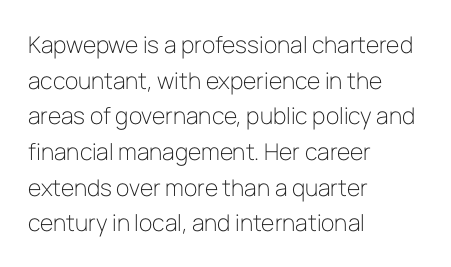
{"italic": "no", "bold": "no", "underline": "no", "align": "left", "line_spacing": "normal", "line_spacing_ratio": 1.55, "letter_spacing": "normal", "letter_spacing_em": 0.0, "glyph_px": 23}
